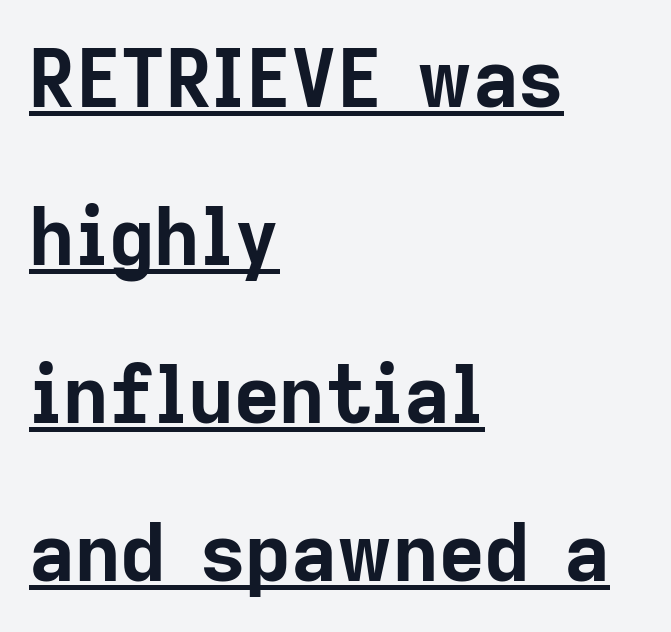
{"serif": "no", "italic": "no", "bold": "yes", "weight": "bold", "width": "normal", "stroke_contrast": "low", "x_height": "medium", "monospaced": "no", "underline": "yes", "align": "left", "line_spacing": "loose", "line_spacing_ratio": 2.0, "letter_spacing": "normal", "letter_spacing_em": 0.0, "glyph_px": 79}
